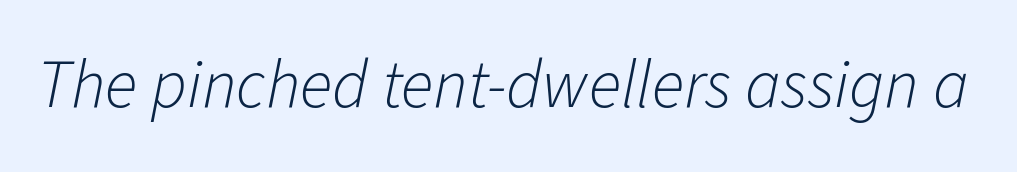
{"italic": "yes", "lean": "right", "slant_degrees": 11, "bold": "no", "weight": "light", "width": "normal", "stroke_contrast": "low", "x_height": "medium", "monospaced": "no", "underline": "no", "letter_spacing": "normal", "letter_spacing_em": 0.0, "glyph_px": 68}
